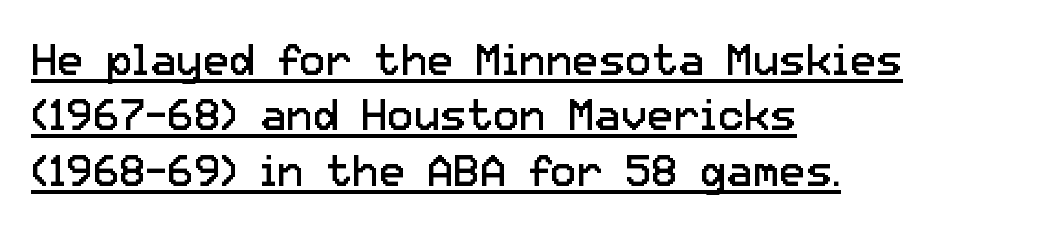
{"serif": "no", "italic": "no", "bold": "no", "weight": "regular", "width": "normal", "stroke_contrast": "low", "x_height": "medium", "monospaced": "no", "underline": "yes", "align": "left", "line_spacing": "normal", "line_spacing_ratio": 1.26, "letter_spacing": "normal", "letter_spacing_em": 0.0, "glyph_px": 44}
